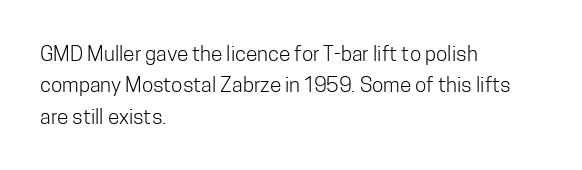
{"italic": "no", "bold": "no", "underline": "no", "align": "left", "line_spacing": "normal", "line_spacing_ratio": 1.5, "letter_spacing": "normal", "letter_spacing_em": 0.0, "glyph_px": 21}
